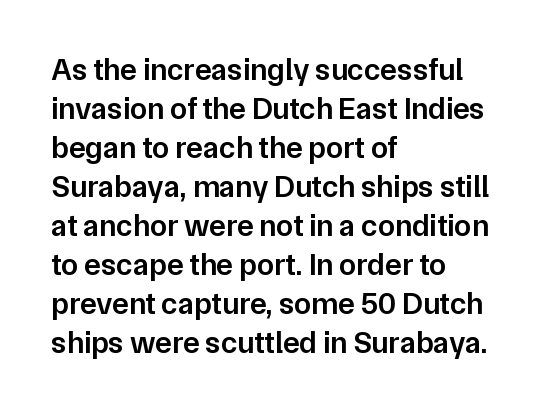
Q: Is the text bold? A: Semi-bold.
Q: Is the text italic (slanted)? A: No, it is upright.
Q: Is the typeface a serif or a sans-serif typeface? A: Sans-serif.
Q: Is the text underlined? A: No.
Q: How is the paragraph aligned? A: Left-aligned.
Q: Is the spacing between letters normal or unusually wide? A: Normal.
Q: Is the spacing between lines tight, normal or loose? A: Normal.
Q: Width (condensed, normal, or wide)? A: Normal.
Q: Stroke contrast? A: Low.
Q: x-height? A: Medium.
Q: Monospaced? A: No.
